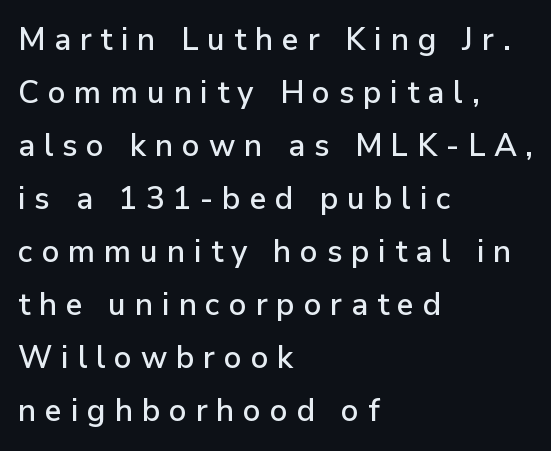
{"serif": "no", "italic": "no", "width": "normal", "stroke_contrast": "low", "x_height": "medium", "monospaced": "no", "underline": "no", "align": "left", "line_spacing_ratio": 1.71, "letter_spacing": "wide", "letter_spacing_em": 0.28, "glyph_px": 31}
